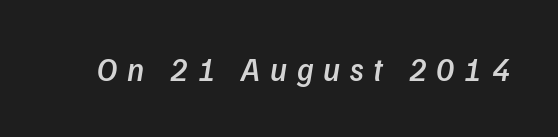
The strokes are fattened partway — semibold, not bold. The space beneath each line is pristine and unruled. Proportional: the letters do not fall into vertical columns. Words appear elongated and porous because spacing is wide. A sans-serif font was chosen for this passage.
